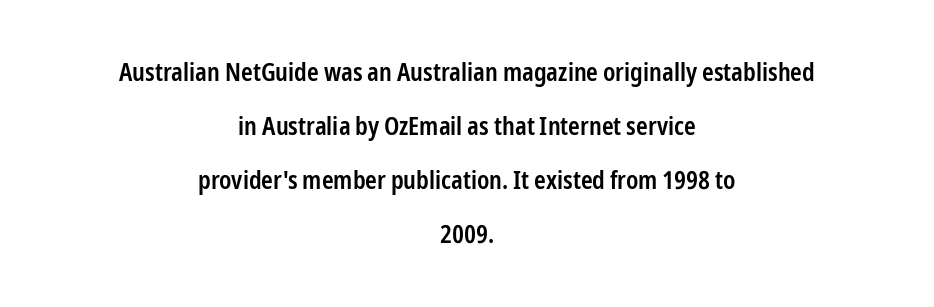
Q: Is the text bold? A: Semi-bold.
Q: Is the text italic (slanted)? A: No, it is upright.
Q: Is the text underlined? A: No.
Q: How is the paragraph aligned? A: Centered.
Q: Is the spacing between letters normal or unusually wide? A: Normal.
Q: Is the spacing between lines tight, normal or loose? A: Loose.
